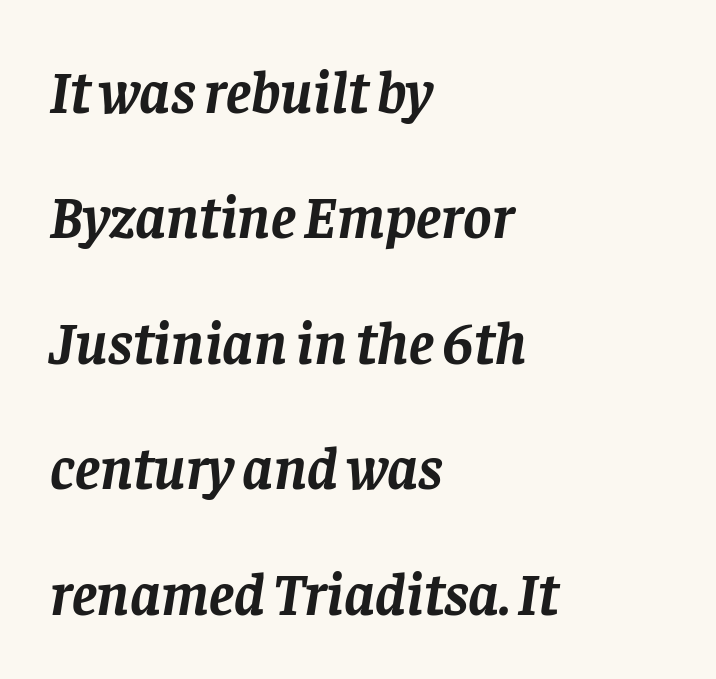
The image shows 60 px semibold serif type, italic (leaning right); set left-aligned, loose line spacing (2.09x), normal letter spacing, not underlined; low stroke contrast and a large x-height.
